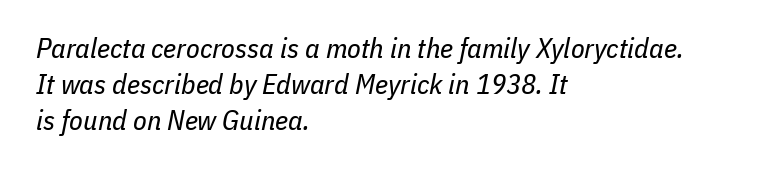
Bold? No — there's no thickening of the strokes. Whoever set this chose a conventional vertical rhythm. The letters sit at their default tracking, neither squeezed nor spread. The typography opts for an oblique posture over an upright one. Line beginnings align vertically; line endings do not. The specimen omits any rule beneath the text block's lines.
